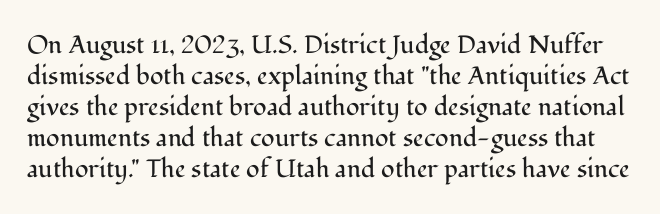
The image shows 25 px text type, upright; set line spacing 1.24x, normal letter spacing, not underlined.
